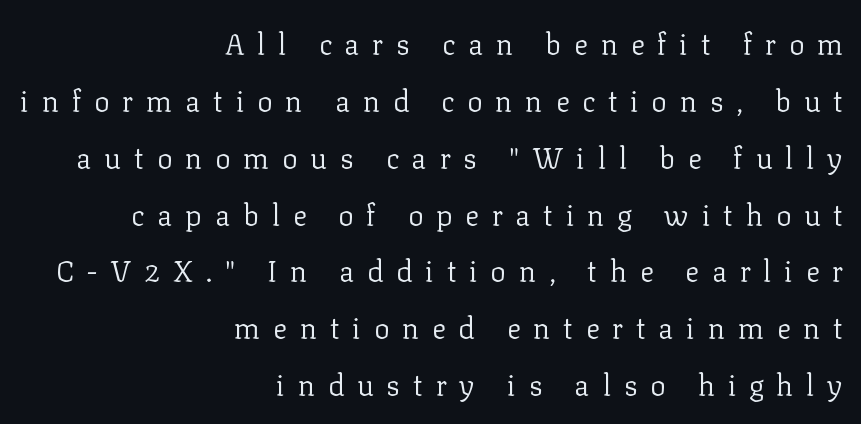
{"serif": "yes", "italic": "no", "bold": "no", "weight": "regular", "width": "normal", "stroke_contrast": "low", "x_height": "medium", "monospaced": "no", "underline": "no", "align": "right", "line_spacing": "loose", "line_spacing_ratio": 1.96, "letter_spacing": "wide", "letter_spacing_em": 0.44, "glyph_px": 29}
